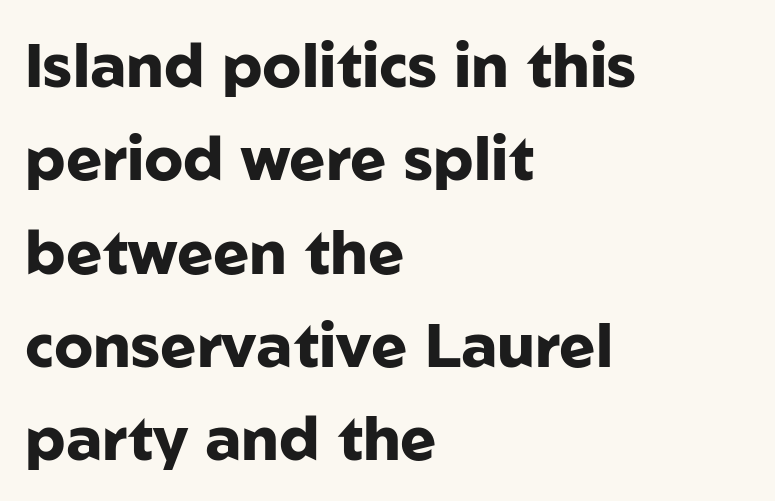
Q: Is the text bold? A: Yes.
Q: Is the text italic (slanted)? A: No, it is upright.
Q: Is the typeface a serif or a sans-serif typeface? A: Sans-serif.
Q: Is the text underlined? A: No.
Q: How is the paragraph aligned? A: Left-aligned.
Q: Is the spacing between letters normal or unusually wide? A: Normal.
Q: Is the spacing between lines tight, normal or loose? A: Normal.
Q: Width (condensed, normal, or wide)? A: Normal.
Q: Stroke contrast? A: Low.
Q: x-height? A: Medium.
Q: Monospaced? A: No.
